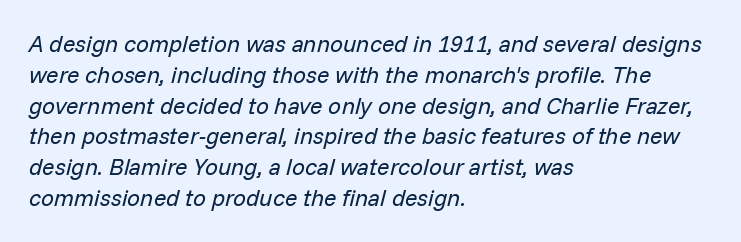
{"italic": "yes", "lean": "right", "slant_degrees": 14, "bold": "no", "underline": "no", "align": "left", "line_spacing": "normal", "line_spacing_ratio": 1.34, "letter_spacing": "normal", "letter_spacing_em": 0.0, "glyph_px": 23}
